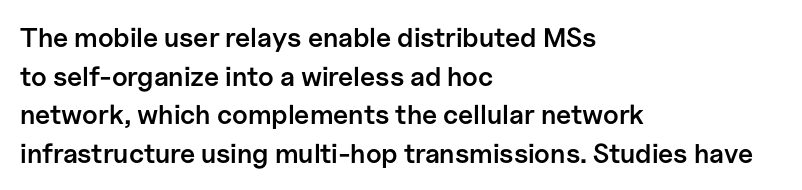
The image shows 27 px text type, upright; set left-aligned, normal line spacing (1.43x), normal letter spacing, not underlined.
